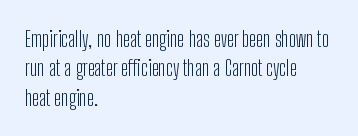
{"italic": "no", "bold": "no", "underline": "no", "align": "left", "line_spacing": "normal", "line_spacing_ratio": 1.34, "letter_spacing": "normal", "letter_spacing_em": 0.0, "glyph_px": 22}
